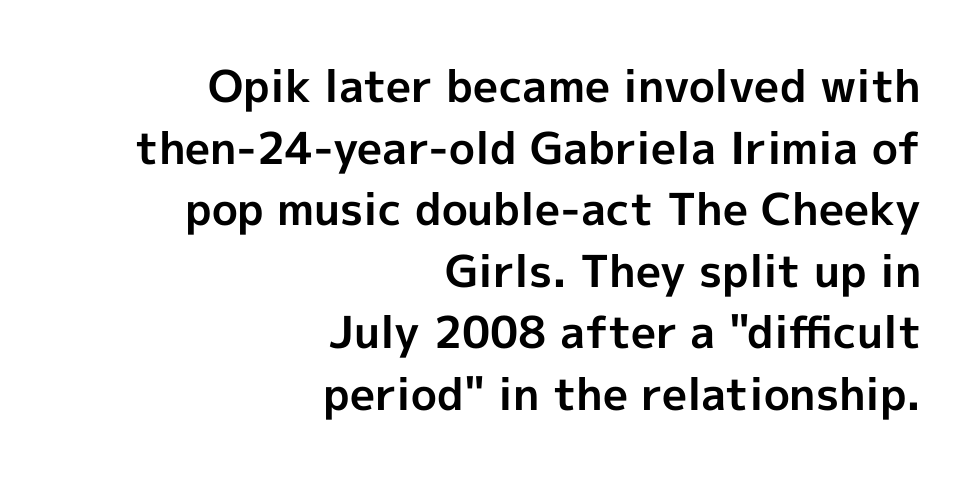
Q: Is the text bold? A: Yes.
Q: Is the text italic (slanted)? A: No, it is upright.
Q: Is the typeface a serif or a sans-serif typeface? A: Sans-serif.
Q: Is the text underlined? A: No.
Q: How is the paragraph aligned? A: Right-aligned.
Q: Is the spacing between letters normal or unusually wide? A: Normal.
Q: Is the spacing between lines tight, normal or loose? A: Normal.
Q: Width (condensed, normal, or wide)? A: Normal.
Q: x-height? A: Medium.
Q: Monospaced? A: No.
